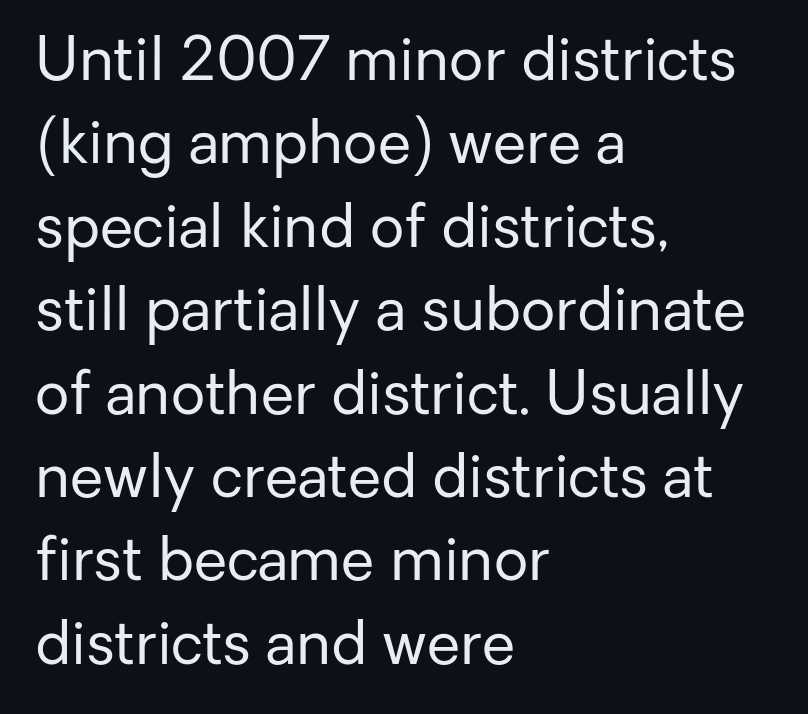
{"serif": "no", "italic": "no", "bold": "no", "weight": "regular", "width": "normal", "stroke_contrast": "low", "x_height": "medium", "monospaced": "no", "underline": "no", "align": "left", "line_spacing": "normal", "line_spacing_ratio": 1.39, "letter_spacing": "normal", "letter_spacing_em": 0.0, "glyph_px": 60}
